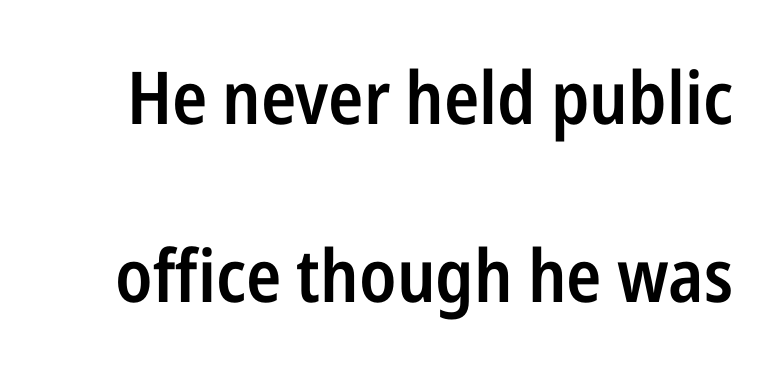
The image shows 73 px semibold, condensed sans-serif type, upright; set loose line spacing (2.44x), normal letter spacing, not underlined; low stroke contrast and a medium x-height.
